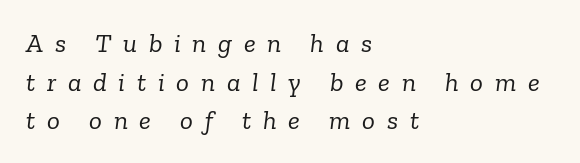
Italic: yes, the glyphs are oblique. The passage shown stacks its lines at a standard gap. Honestly, the letter spacing is so wide it's the main thing you notice. The string is rendered with underlining switched off.
